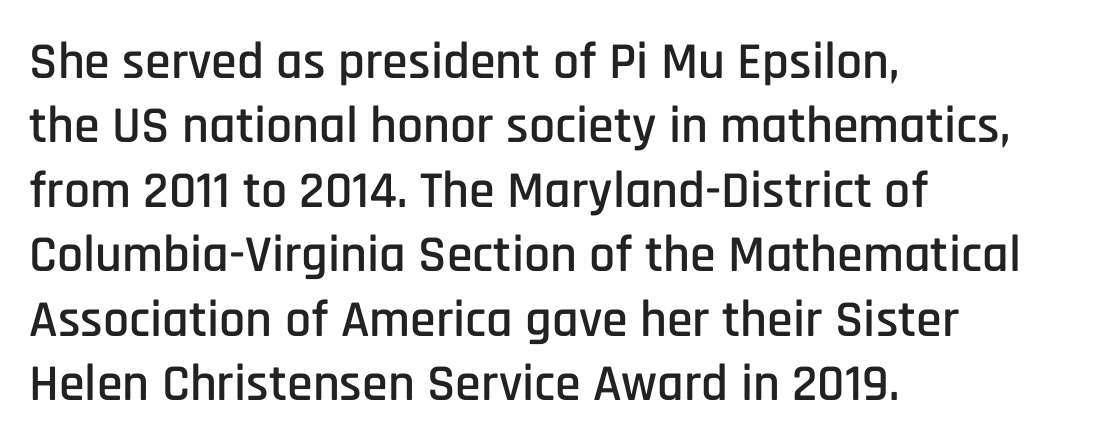
Q: Is the text italic (slanted)? A: No, it is upright.
Q: Is the typeface a serif or a sans-serif typeface? A: Sans-serif.
Q: Is the text underlined? A: No.
Q: How is the paragraph aligned? A: Left-aligned.
Q: Is the spacing between letters normal or unusually wide? A: Normal.
Q: Width (condensed, normal, or wide)? A: Condensed.
Q: Stroke contrast? A: Low.
Q: x-height? A: Large.
Q: Monospaced? A: No.
